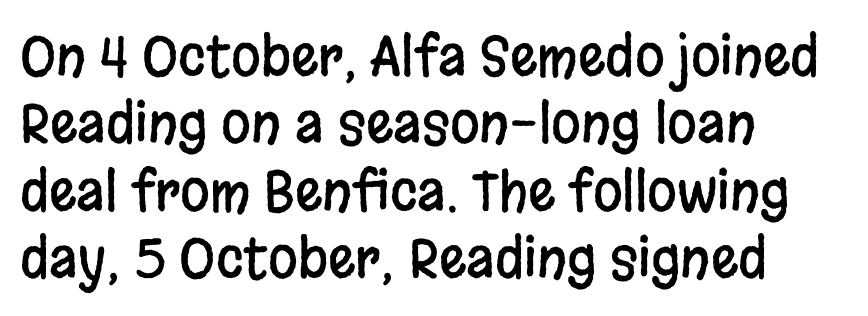
The image shows 54 px condensed sans-serif type, upright; set left-aligned, normal line spacing (1.25x), normal letter spacing, not underlined; low stroke contrast and a large x-height.
